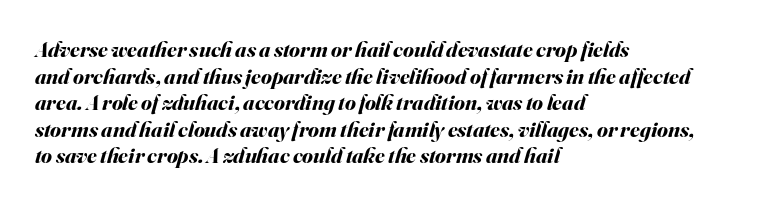
Q: Is the text bold? A: Yes.
Q: Is the text italic (slanted)? A: Yes, it leans right by about 16 degrees.
Q: Is the text underlined? A: No.
Q: How is the paragraph aligned? A: Left-aligned.
Q: Is the spacing between letters normal or unusually wide? A: Normal.
